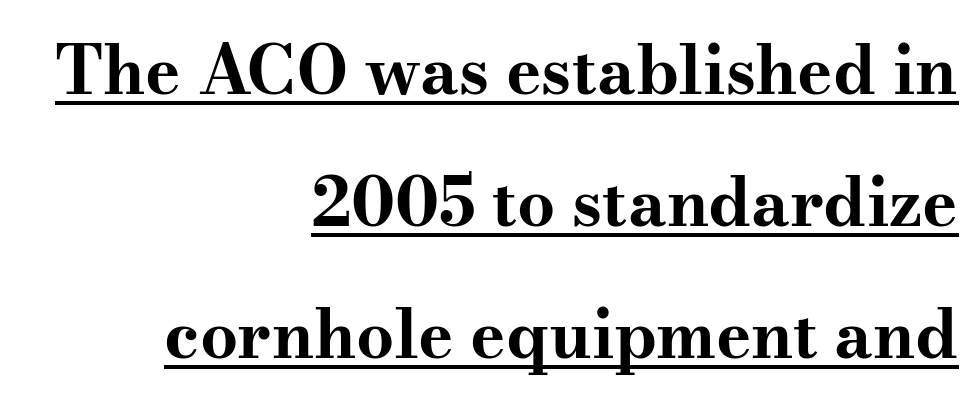
A student would call this right alignment; a typographer would say flush right, rag left. Small tapered or slab feet sit at the stroke ends, so this counts as serif. The block of text is sparse from top to bottom, with ample space between rows. Do the letters lean? They stand straight. The type is set solid horizontally, with unmodified tracking.
